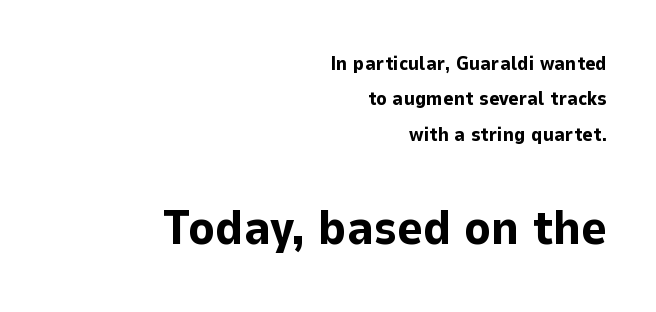
Q: Is the text bold? A: Yes.
Q: Is the text italic (slanted)? A: No, it is upright.
Q: Is the typeface a serif or a sans-serif typeface? A: Sans-serif.
Q: Is the text underlined? A: No.
Q: How is the paragraph aligned? A: Right-aligned.
Q: Is the spacing between letters normal or unusually wide? A: Normal.
Q: Which block of text is set in a larger size, the first (top) or the second (bottom)? A: The second (bottom) one.
Q: Width (condensed, normal, or wide)? A: Normal.
Q: Stroke contrast? A: Low.
Q: x-height? A: Medium.
Q: Monospaced? A: No.
